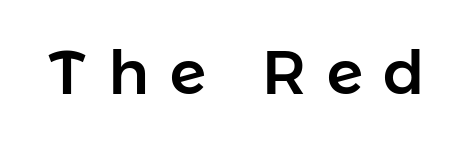
Q: Is the text italic (slanted)? A: No, it is upright.
Q: Is the typeface a serif or a sans-serif typeface? A: Sans-serif.
Q: Is the text underlined? A: No.
Q: Is the spacing between letters normal or unusually wide? A: Unusually wide.
Q: Width (condensed, normal, or wide)? A: Normal.
Q: Stroke contrast? A: Low.
Q: x-height? A: Medium.
Q: Monospaced? A: No.
